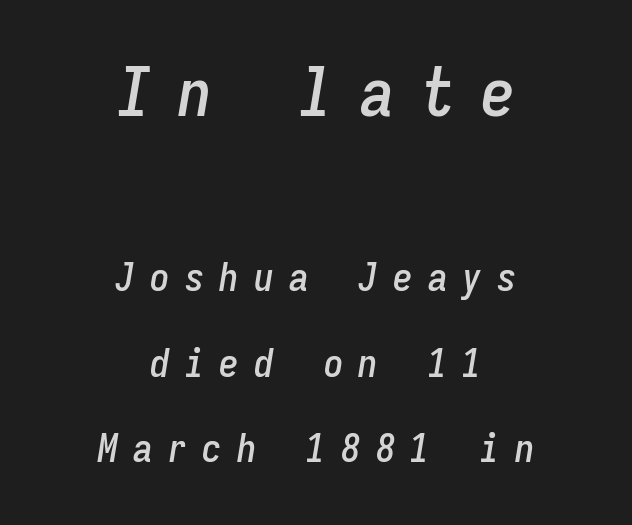
{"italic": "yes", "lean": "right", "slant_degrees": 9, "width": "condensed", "stroke_contrast": "low", "x_height": "medium", "monospaced": "yes", "underline": "no", "align": "center", "line_spacing": "loose", "line_spacing_ratio": 2.19, "letter_spacing": "wide", "letter_spacing_em": 0.39, "larger_block": "first", "size_ratio": 1.74, "glyph_px": 68}
